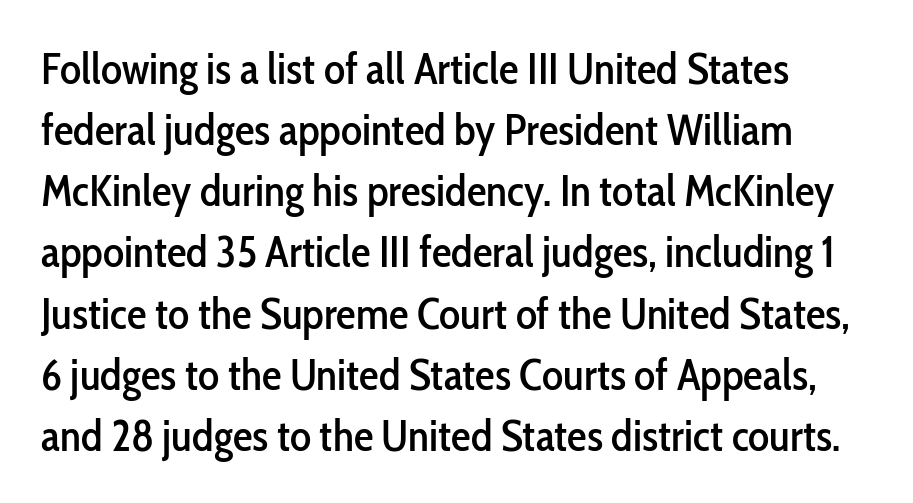
Font category for this specimen: sans-serif. This rendering features lettering with no underline. Designer's note — italics off, roman on. A typesetter would call this proportional, since set widths differ per character. Horizontal bands of white between lines are of average thickness.
